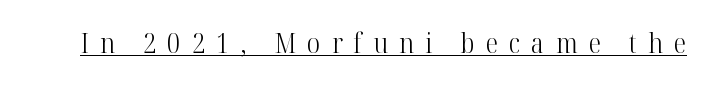
The image shows 28 px light, condensed serif type, upright; set unusually wide letter spacing (+0.4 em), underlined; high stroke contrast and a medium x-height.
